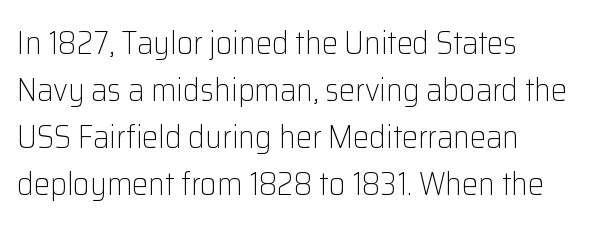
Q: Is the text bold? A: No.
Q: Is the text italic (slanted)? A: No, it is upright.
Q: Is the typeface a serif or a sans-serif typeface? A: Sans-serif.
Q: Is the text underlined? A: No.
Q: How is the paragraph aligned? A: Left-aligned.
Q: Is the spacing between letters normal or unusually wide? A: Normal.
Q: Is the spacing between lines tight, normal or loose? A: Normal.
Q: Width (condensed, normal, or wide)? A: Normal.
Q: Stroke contrast? A: Low.
Q: x-height? A: Medium.
Q: Monospaced? A: No.
